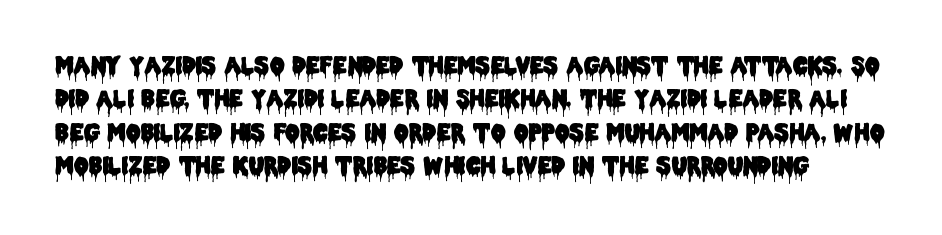
{"italic": "no", "underline": "no", "line_spacing": "normal", "line_spacing_ratio": 1.45, "letter_spacing": "normal", "letter_spacing_em": 0.0, "glyph_px": 23}
